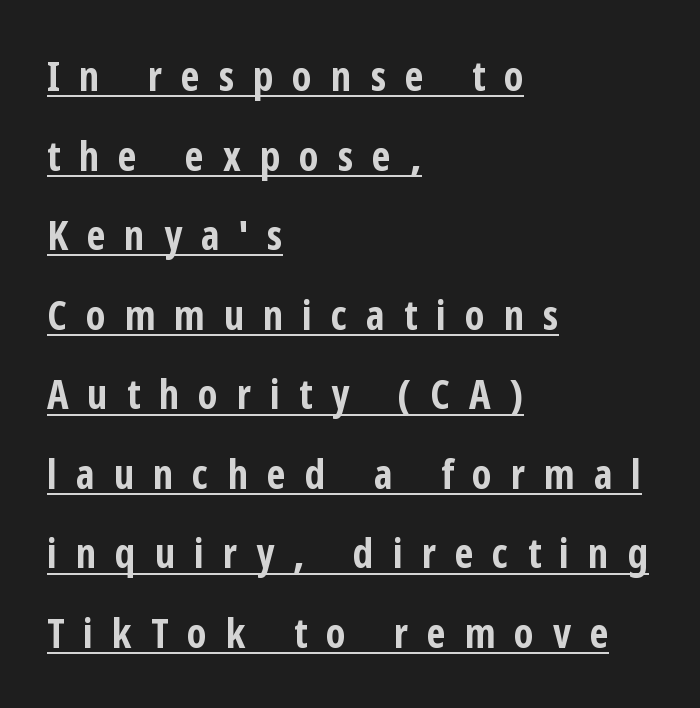
This sample is left-justified, so line endings fall wherever the words run out. In terms of weight, the rendering is a true, heavy bold. Glyph-to-glyph distance is far greater than everyday printed text. Airy leading.
